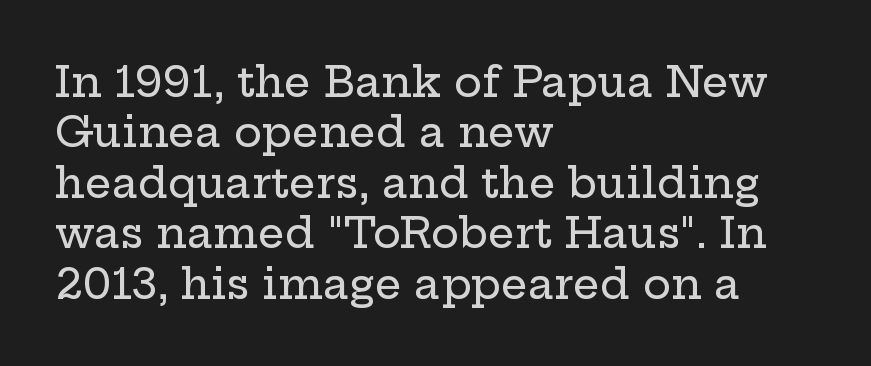
Q: Is the text italic (slanted)? A: No, it is upright.
Q: Is the typeface a serif or a sans-serif typeface? A: Serif.
Q: Is the text underlined? A: No.
Q: How is the paragraph aligned? A: Left-aligned.
Q: Is the spacing between letters normal or unusually wide? A: Normal.
Q: Width (condensed, normal, or wide)? A: Wide.
Q: Stroke contrast? A: Low.
Q: x-height? A: Medium.
Q: Monospaced? A: No.
